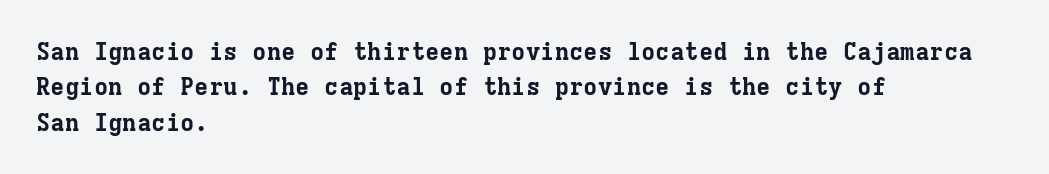
{"italic": "no", "bold": "yes", "underline": "no", "align": "left", "line_spacing": "normal", "line_spacing_ratio": 1.47, "letter_spacing": "normal", "letter_spacing_em": 0.0, "glyph_px": 24}
